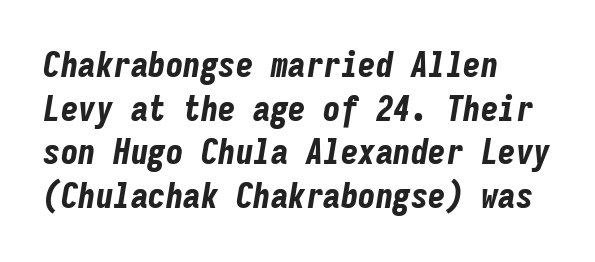
Q: Is the text bold? A: Yes.
Q: Is the text italic (slanted)? A: Yes, it leans right by about 9 degrees.
Q: Is the text underlined? A: No.
Q: How is the paragraph aligned? A: Left-aligned.
Q: Is the spacing between letters normal or unusually wide? A: Normal.
Q: Is the spacing between lines tight, normal or loose? A: Normal.
Q: Width (condensed, normal, or wide)? A: Condensed.
Q: Stroke contrast? A: Low.
Q: x-height? A: Medium.
Q: Monospaced? A: Yes.
